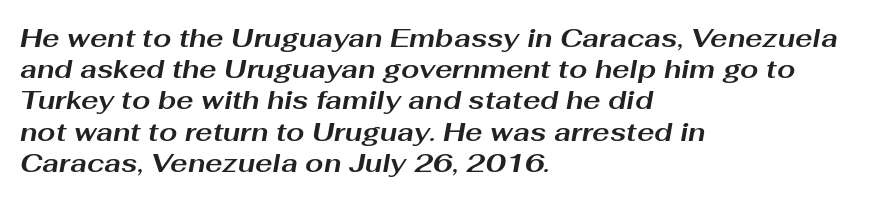
The image shows 26 px bold type, italic (leaning right); set left-aligned, line spacing 1.2x, normal letter spacing, not underlined.
